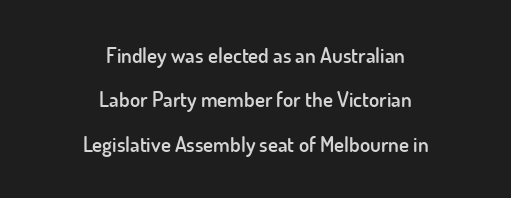
Q: Is the text bold? A: Semi-bold.
Q: Is the text italic (slanted)? A: No, it is upright.
Q: Is the text underlined? A: No.
Q: How is the paragraph aligned? A: Centered.
Q: Is the spacing between letters normal or unusually wide? A: Normal.
Q: Is the spacing between lines tight, normal or loose? A: Loose.
